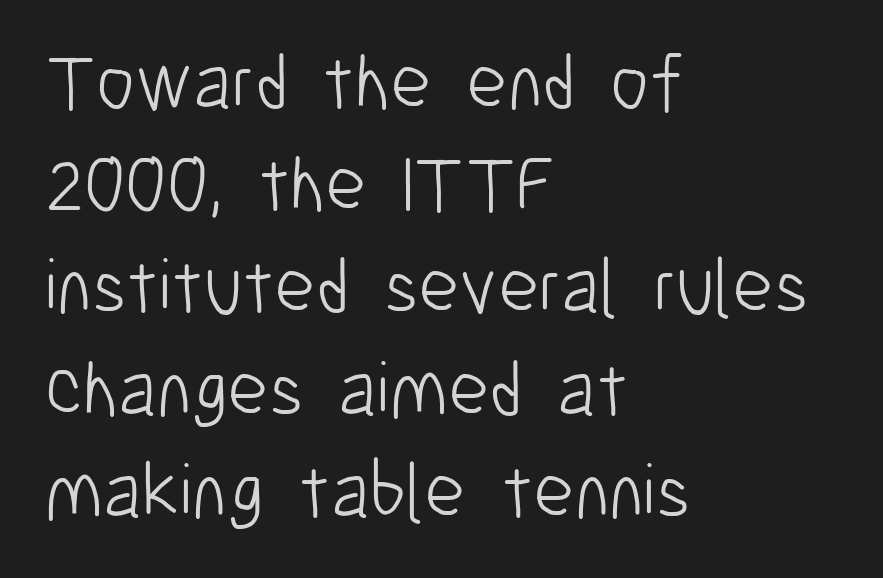
{"serif": "no", "italic": "no", "bold": "no", "weight": "light", "width": "condensed", "stroke_contrast": "low", "x_height": "medium", "monospaced": "no", "underline": "no", "align": "left", "line_spacing": "normal", "line_spacing_ratio": 1.31, "letter_spacing": "normal", "letter_spacing_em": 0.0, "glyph_px": 78}
